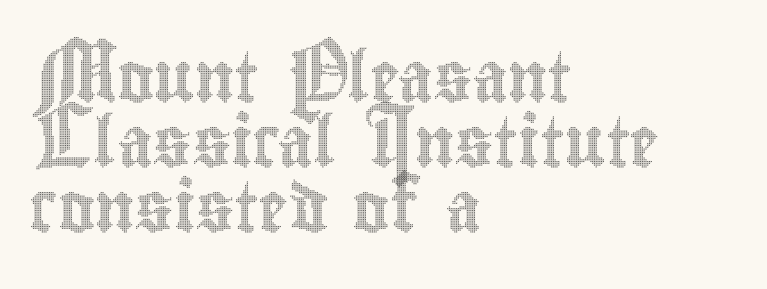
Q: Is the text italic (slanted)? A: No, it is upright.
Q: Is the text underlined? A: No.
Q: How is the paragraph aligned? A: Left-aligned.
Q: Is the spacing between letters normal or unusually wide? A: Normal.
Q: Is the spacing between lines tight, normal or loose? A: Normal.
Q: Width (condensed, normal, or wide)? A: Condensed.
Q: x-height? A: Small.
Q: Monospaced? A: No.
